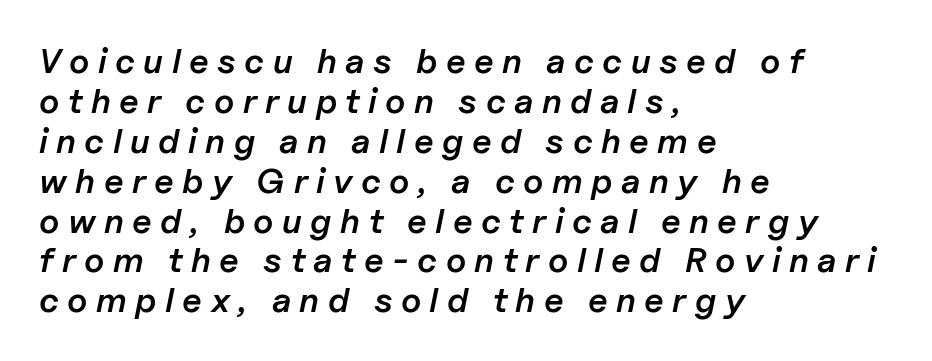
The image shows 35 px semibold type, italic (leaning right); set left-aligned, tight line spacing (1.14x), unusually wide letter spacing (+0.24 em), not underlined; low stroke contrast and a medium x-height.
